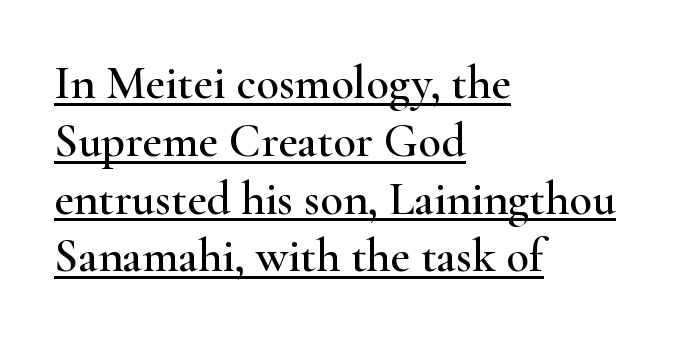
{"serif": "yes", "italic": "no", "width": "wide", "stroke_contrast": "high", "x_height": "small", "monospaced": "no", "underline": "yes", "align": "left", "line_spacing_ratio": 1.23, "letter_spacing": "normal", "letter_spacing_em": 0.0, "glyph_px": 47}
